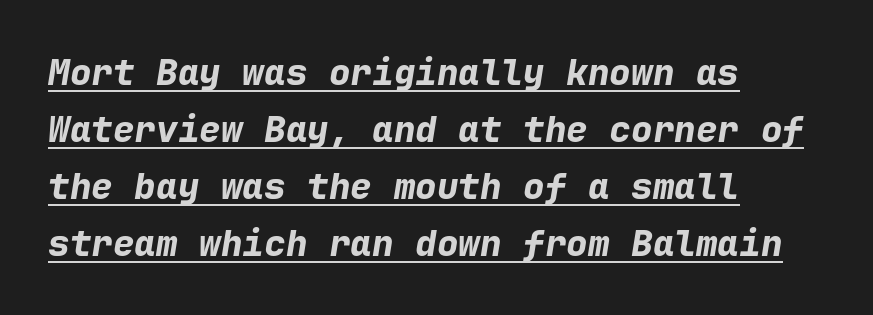
Rendered with sloped, italic letterforms. Vertically, the passage feels balanced, rows spaced as you'd expect. The sample has been set heavy, in full bold. Descenders here cross a horizontal rule under the line.
